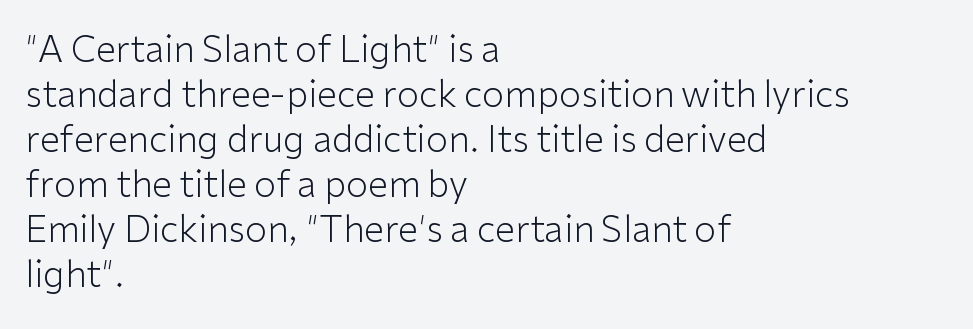
Q: Is the text bold? A: No.
Q: Is the text italic (slanted)? A: No, it is upright.
Q: Is the typeface a serif or a sans-serif typeface? A: Sans-serif.
Q: Is the text underlined? A: No.
Q: How is the paragraph aligned? A: Left-aligned.
Q: Is the spacing between letters normal or unusually wide? A: Normal.
Q: Is the spacing between lines tight, normal or loose? A: Normal.
Q: Width (condensed, normal, or wide)? A: Normal.
Q: Stroke contrast? A: Low.
Q: x-height? A: Medium.
Q: Monospaced? A: No.
